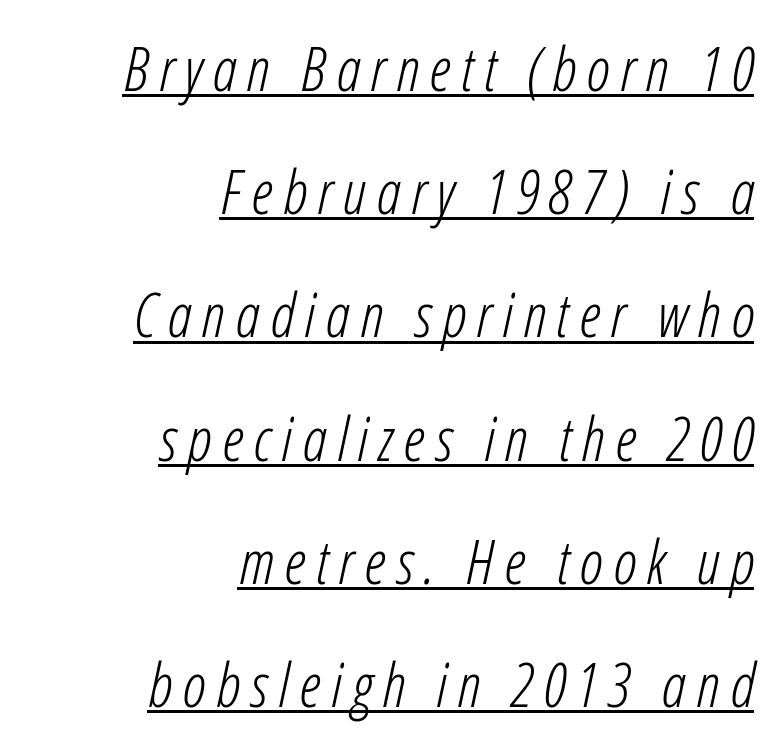
{"italic": "yes", "lean": "right", "slant_degrees": 12, "bold": "no", "weight": "light", "width": "condensed", "stroke_contrast": "low", "x_height": "medium", "monospaced": "no", "underline": "yes", "align": "right", "line_spacing": "loose", "line_spacing_ratio": 2.02, "glyph_px": 61}
